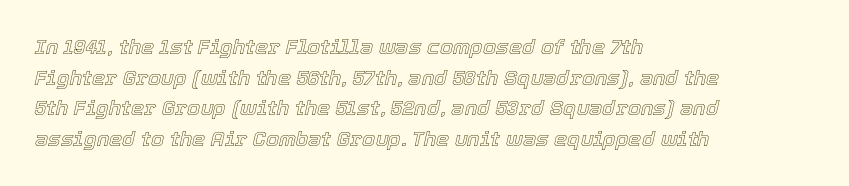
Style check: oblique. If you measured baseline to baseline, you'd find a middling distance. All the whitespace from short lines collects on the right. The space directly below the letters is spotless.
